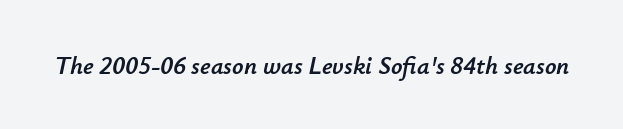
The image shows 25 px text type, italic (leaning right); set normal letter spacing, not underlined.
